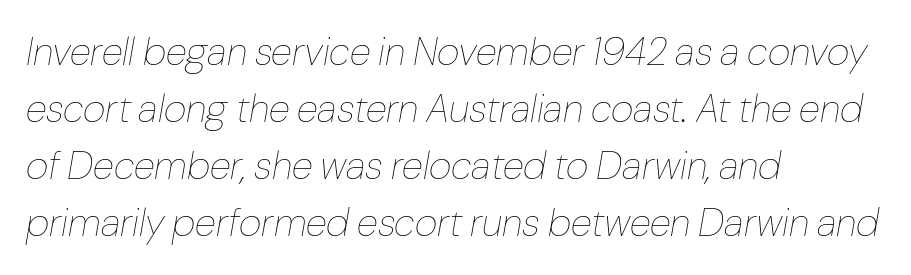
The image shows 39 px thin type, italic (leaning right); set left-aligned, normal line spacing (1.46x), normal letter spacing, not underlined; low stroke contrast and a medium x-height.
